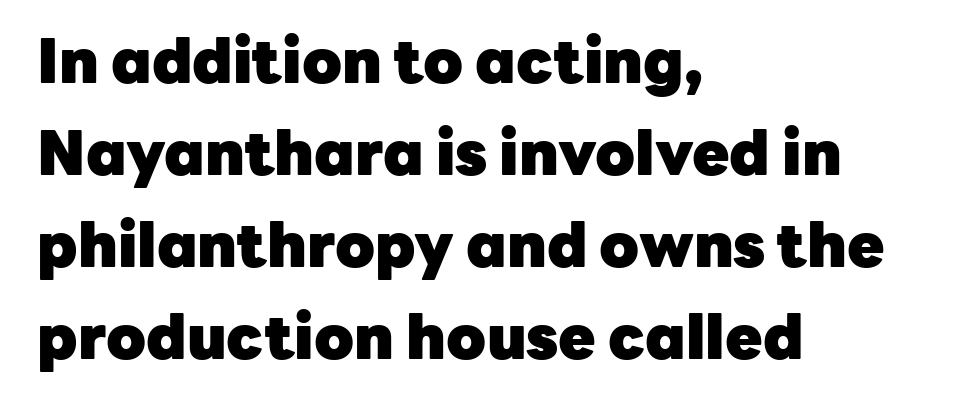
{"serif": "no", "italic": "no", "bold": "yes", "weight": "heavy", "width": "normal", "stroke_contrast": "low", "x_height": "medium", "monospaced": "no", "underline": "no", "align": "left", "line_spacing": "normal", "line_spacing_ratio": 1.51, "letter_spacing": "normal", "letter_spacing_em": 0.0, "glyph_px": 61}
